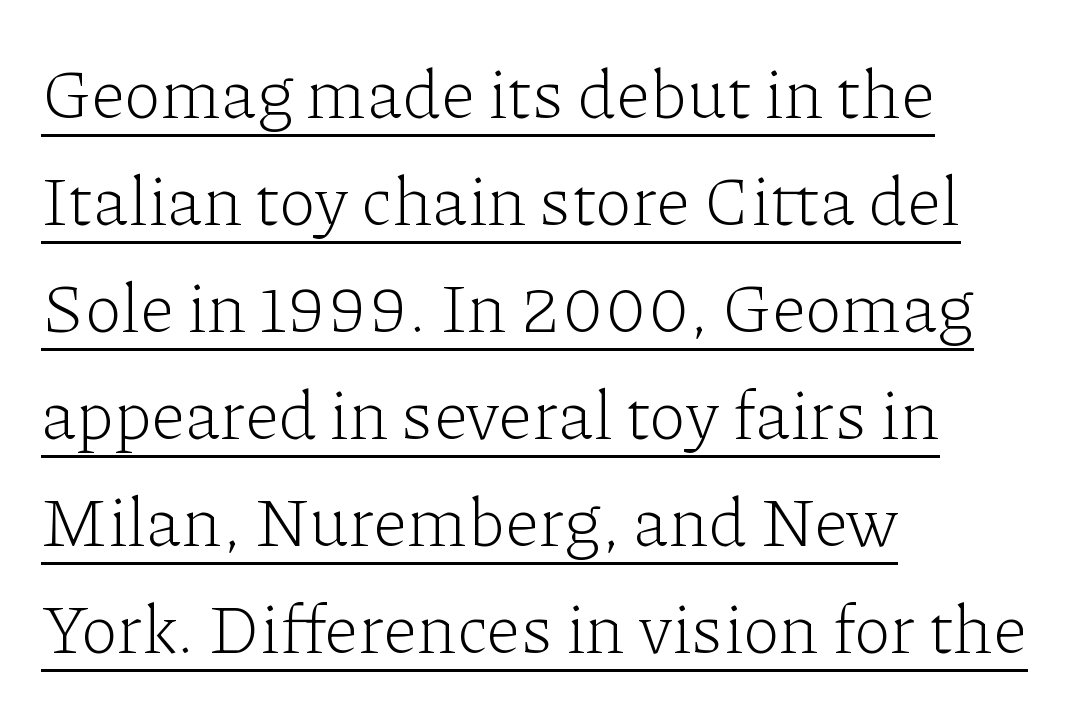
{"serif": "yes", "italic": "no", "bold": "no", "weight": "light", "width": "normal", "stroke_contrast": "low", "x_height": "medium", "monospaced": "no", "underline": "yes", "align": "left", "line_spacing": "normal", "line_spacing_ratio": 1.55, "letter_spacing": "normal", "letter_spacing_em": 0.0, "glyph_px": 69}
